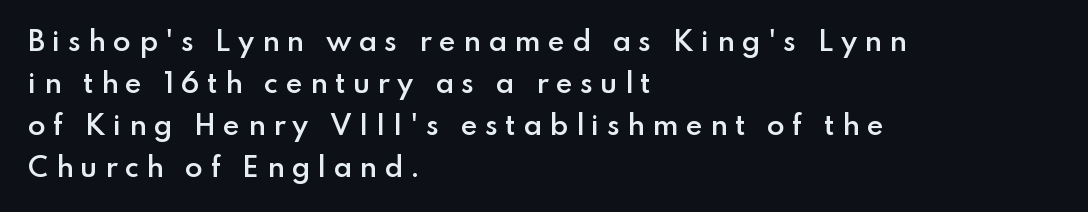
Q: Is the text bold? A: Semi-bold.
Q: Is the text italic (slanted)? A: No, it is upright.
Q: Is the text underlined? A: No.
Q: How is the paragraph aligned? A: Left-aligned.
Q: Is the spacing between letters normal or unusually wide? A: Unusually wide.
Q: Is the spacing between lines tight, normal or loose? A: Normal.
